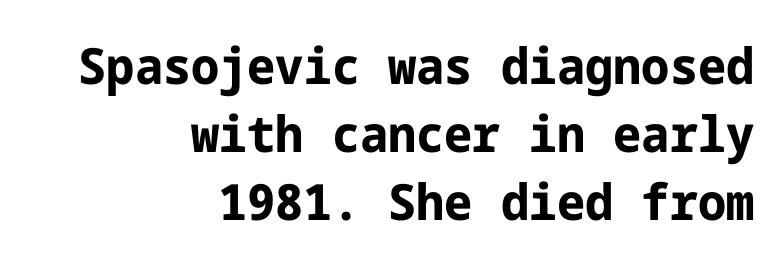
The image shows 50 px bold sans-serif type, upright; set right-aligned, normal line spacing (1.36x), normal letter spacing, not underlined; low stroke contrast and a medium x-height.
